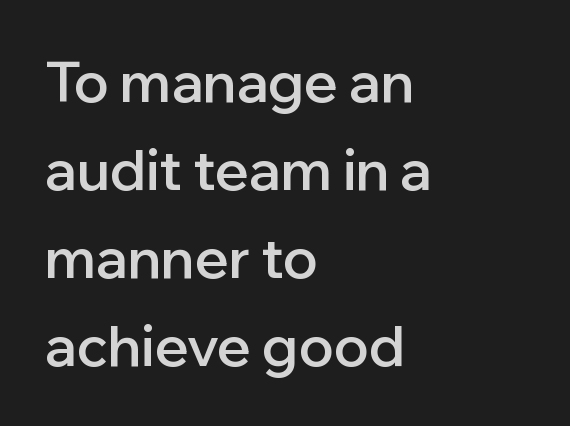
Underlining? Definitely not there. Line starts are locked; line ends wander. Stroke thickness is moderately raised; the sample reads as semibold. A normal amount of white space separates one row of letters from the next. Is this a fixed-width face? No — the glyphs have proportional, varying widths. Caption: standard tracking, unaltered.
